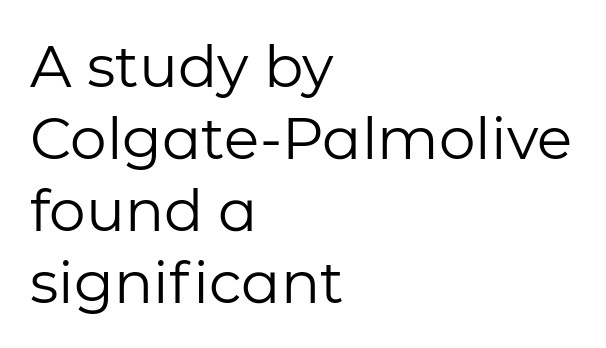
The image shows 58 px regular-weight sans-serif type, upright; set left-aligned, line spacing 1.24x, normal letter spacing, not underlined; low stroke contrast and a medium x-height.
